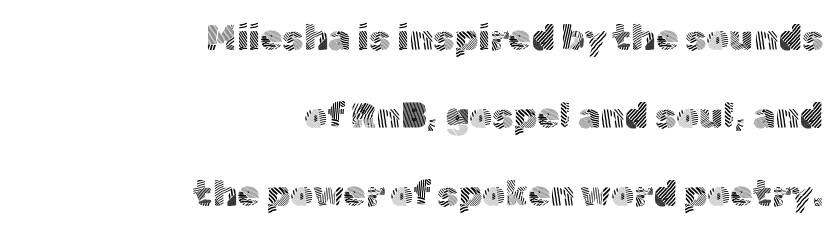
The characters display no serif detailing; their extremities are plain. Vertically, the passage feels expansive, rows floating well apart. Weight: not bold — regular or lighter. Is this a fixed-width face? No — the glyphs have proportional, varying widths.
